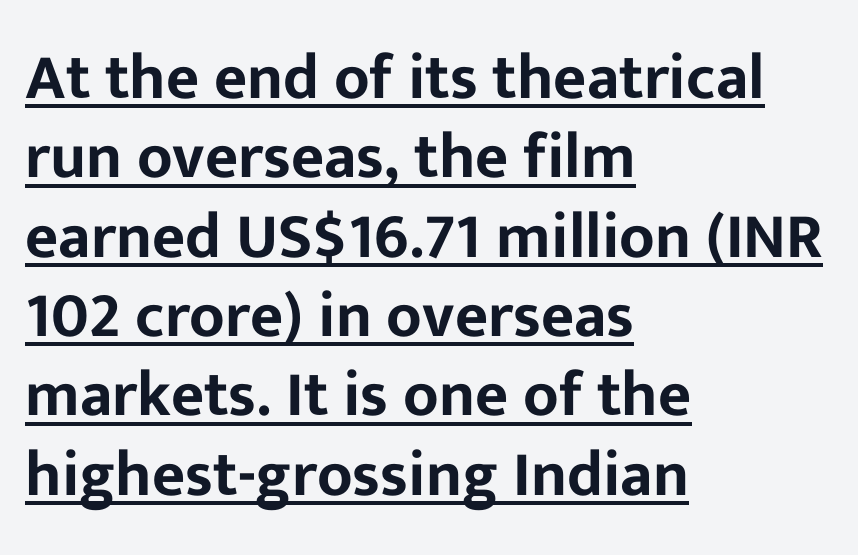
Q: Is the text italic (slanted)? A: No, it is upright.
Q: Is the typeface a serif or a sans-serif typeface? A: Sans-serif.
Q: Is the text underlined? A: Yes.
Q: How is the paragraph aligned? A: Left-aligned.
Q: Is the spacing between letters normal or unusually wide? A: Normal.
Q: Width (condensed, normal, or wide)? A: Normal.
Q: Stroke contrast? A: Low.
Q: x-height? A: Medium.
Q: Monospaced? A: No.
